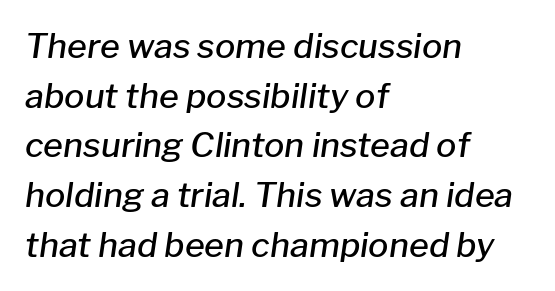
The image shows 34 px semibold type, italic (leaning right); set left-aligned, normal line spacing (1.46x), normal letter spacing, not underlined; low stroke contrast and a medium x-height.
